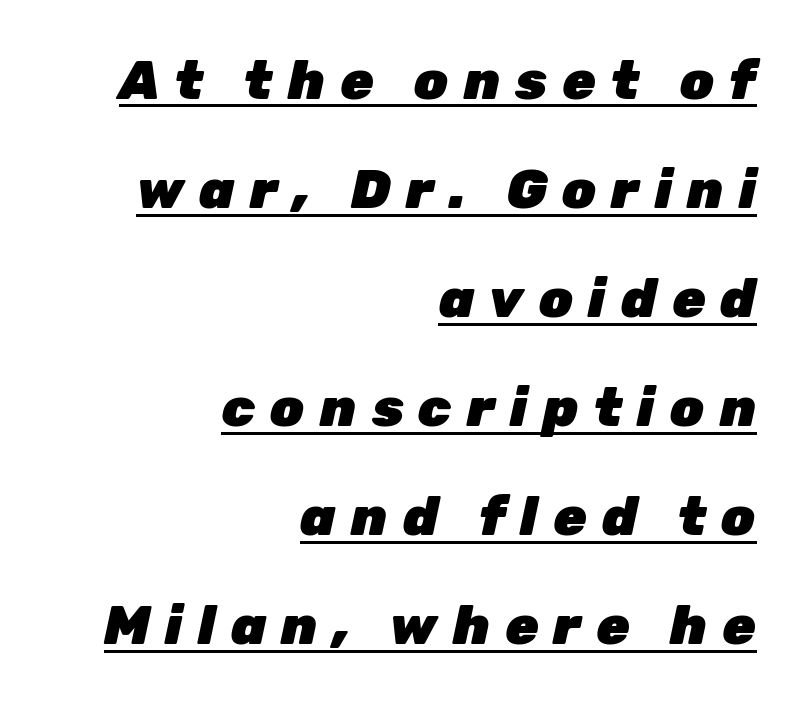
Q: Is the text bold? A: Yes.
Q: Is the text italic (slanted)? A: Yes, it leans right by about 12 degrees.
Q: Is the text underlined? A: Yes.
Q: How is the paragraph aligned? A: Right-aligned.
Q: Is the spacing between letters normal or unusually wide? A: Unusually wide.
Q: Is the spacing between lines tight, normal or loose? A: Loose.
Q: Width (condensed, normal, or wide)? A: Normal.
Q: Stroke contrast? A: Low.
Q: x-height? A: Medium.
Q: Monospaced? A: No.
